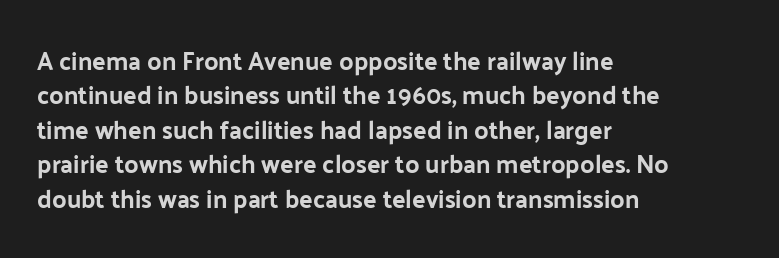
Style check: upright. All the whitespace from short lines collects on the right. Rule under the text: the space is simply empty. Leading matches the norm, producing a regular column.
